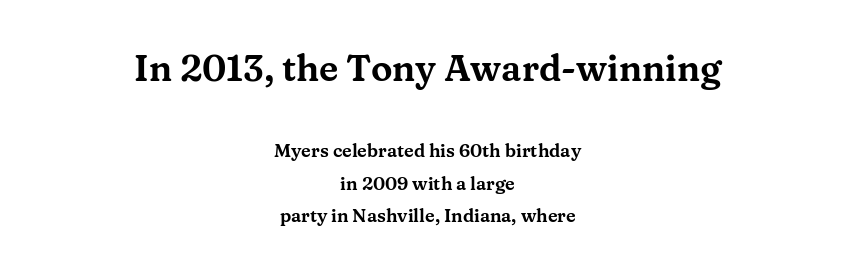
Q: Is the text italic (slanted)? A: No, it is upright.
Q: Is the typeface a serif or a sans-serif typeface? A: Serif.
Q: Is the text underlined? A: No.
Q: How is the paragraph aligned? A: Centered.
Q: Is the spacing between letters normal or unusually wide? A: Normal.
Q: Which block of text is set in a larger size, the first (top) or the second (bottom)? A: The first (top) one.
Q: Width (condensed, normal, or wide)? A: Wide.
Q: Stroke contrast? A: Medium.
Q: x-height? A: Medium.
Q: Monospaced? A: No.
